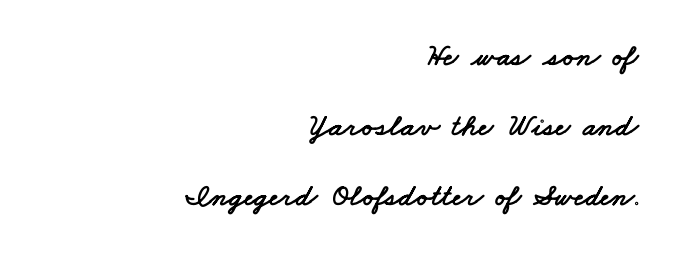
Q: Is the typeface a serif or a sans-serif typeface? A: Sans-serif.
Q: Is the text underlined? A: No.
Q: How is the paragraph aligned? A: Right-aligned.
Q: Is the spacing between letters normal or unusually wide? A: Normal.
Q: Is the spacing between lines tight, normal or loose? A: Loose.
Q: Width (condensed, normal, or wide)? A: Wide.
Q: Stroke contrast? A: Low.
Q: x-height? A: Small.
Q: Monospaced? A: No.
